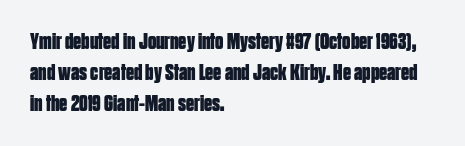
The image shows 23 px bold type, upright; set left-aligned, normal line spacing (1.34x), normal letter spacing, not underlined.
